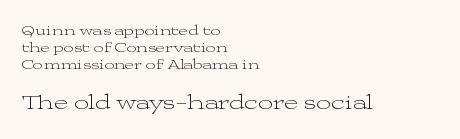
The image shows 21 px text type, upright; set left-aligned, line spacing 1.23x, normal letter spacing, not underlined; the second (bottom) block is 1.5x larger.
